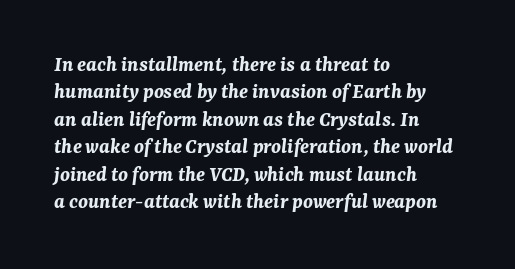
{"italic": "yes", "lean": "right", "slant_degrees": 7, "bold": "yes", "underline": "no", "align": "left", "line_spacing": "normal", "line_spacing_ratio": 1.25, "letter_spacing": "normal", "letter_spacing_em": 0.0, "glyph_px": 22}
